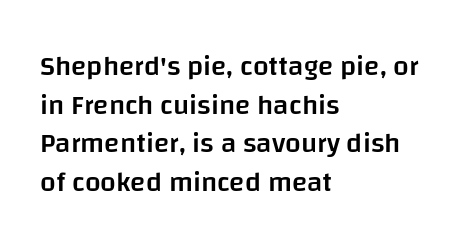
{"serif": "no", "italic": "no", "bold": "semi", "weight": "semibold", "width": "normal", "stroke_contrast": "low", "x_height": "large", "monospaced": "no", "underline": "no", "align": "left", "line_spacing": "normal", "line_spacing_ratio": 1.38, "letter_spacing": "normal", "letter_spacing_em": 0.0, "glyph_px": 28}
